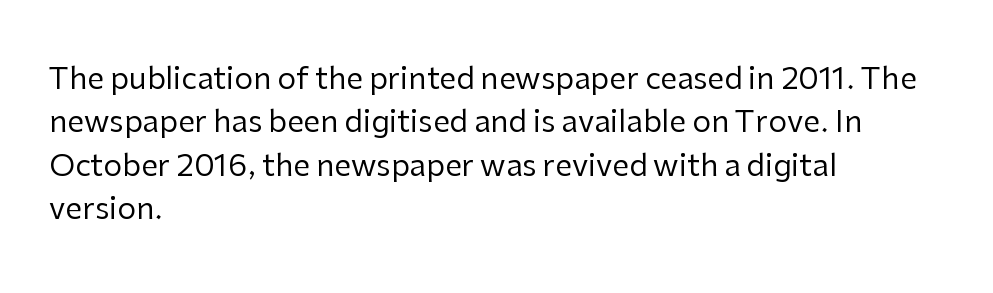
A student would call this left alignment; a typographer would say flush left, rag right. The face used here is proportionally spaced, like ordinary book or web type. Inter-character spacing is left at the font's built-in metrics. Summary of weight: not heavy and not bold. Note: no serifs on the glyphs.
